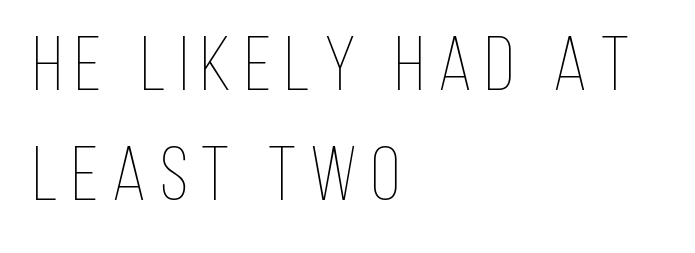
Q: Is the text bold? A: No.
Q: Is the text italic (slanted)? A: No, it is upright.
Q: Is the text underlined? A: No.
Q: How is the paragraph aligned? A: Left-aligned.
Q: Is the spacing between lines tight, normal or loose? A: Normal.
Q: Width (condensed, normal, or wide)? A: Condensed.
Q: Stroke contrast? A: Low.
Q: x-height? A: Large.
Q: Monospaced? A: No.
